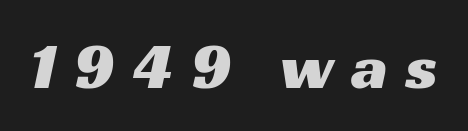
{"serif": "no", "width": "wide", "stroke_contrast": "medium", "x_height": "medium", "monospaced": "no", "underline": "no", "letter_spacing": "wide", "letter_spacing_em": 0.28, "glyph_px": 65}
